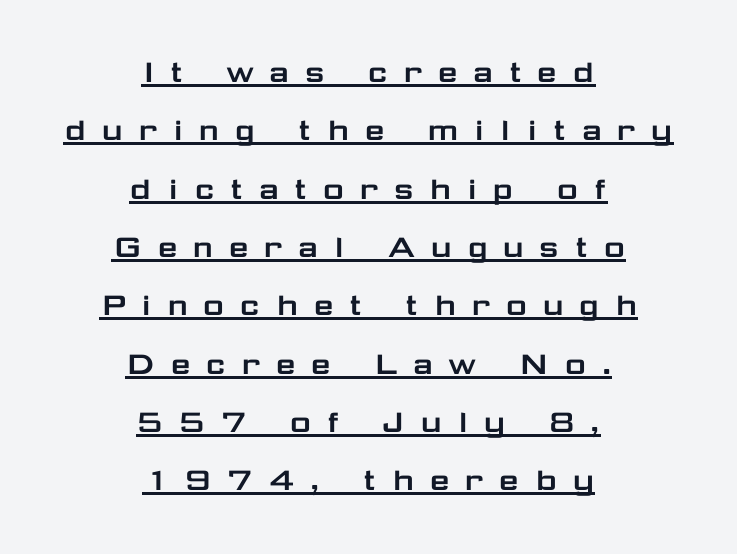
No italicization has been applied; the sample stays upright. Here the designer chose a conventional face with non-uniform glyph widths. If you measured baseline to baseline, you'd find a middling distance. Someone cranked the tracking dial way up on this one. These lines are composed in type without serifs. The typesetter chose a symmetrical, centered arrangement here.
